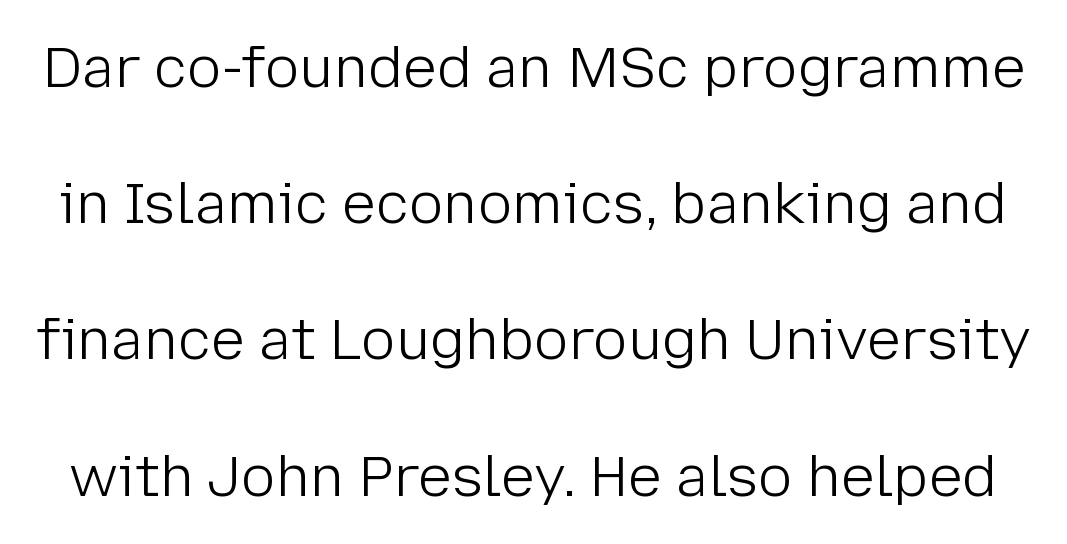
The image shows 57 px light sans-serif type, upright; set loose line spacing (2.39x), normal letter spacing, not underlined; low stroke contrast and a medium x-height.
